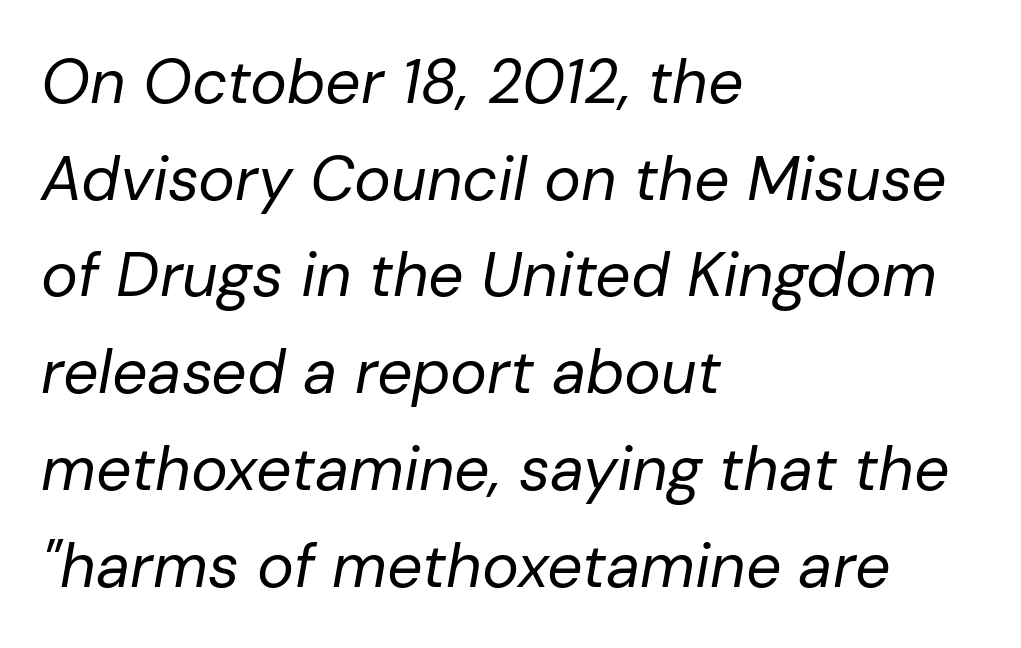
Q: Is the text bold? A: No.
Q: Is the text italic (slanted)? A: Yes, it leans right by about 10 degrees.
Q: Is the text underlined? A: No.
Q: How is the paragraph aligned? A: Left-aligned.
Q: Is the spacing between letters normal or unusually wide? A: Normal.
Q: Is the spacing between lines tight, normal or loose? A: Normal.
Q: Width (condensed, normal, or wide)? A: Normal.
Q: Stroke contrast? A: Low.
Q: x-height? A: Medium.
Q: Monospaced? A: No.
